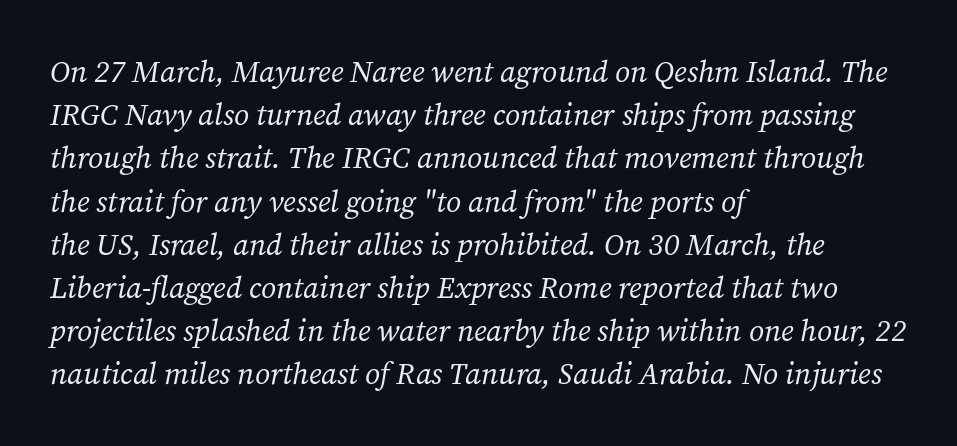
The image shows 30 px regular-weight serif type, italic (leaning right); set left-aligned, normal line spacing (1.44x), normal letter spacing, not underlined; medium stroke contrast and a medium x-height.
